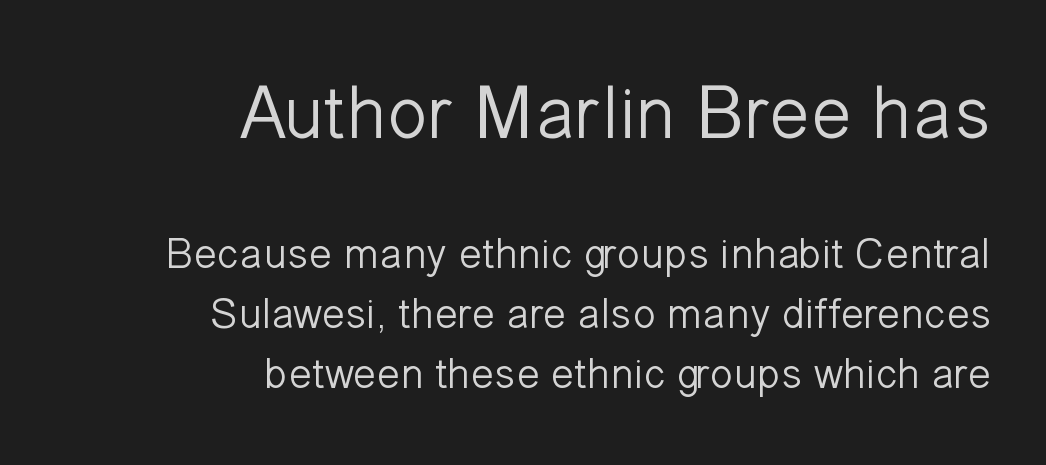
{"serif": "no", "italic": "no", "bold": "no", "weight": "light", "width": "normal", "stroke_contrast": "low", "x_height": "medium", "monospaced": "no", "underline": "no", "align": "right", "line_spacing": "normal", "line_spacing_ratio": 1.4, "letter_spacing": "normal", "letter_spacing_em": 0.0, "larger_block": "first", "size_ratio": 1.74, "glyph_px": 75}
